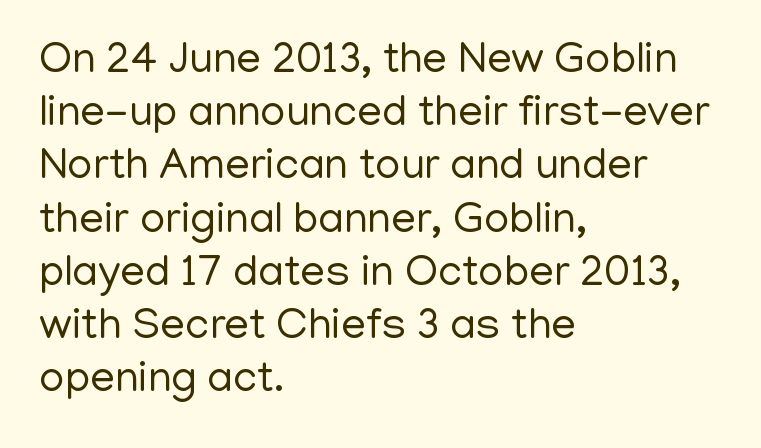
{"serif": "no", "italic": "no", "bold": "no", "weight": "regular", "width": "normal", "stroke_contrast": "low", "x_height": "medium", "monospaced": "no", "underline": "no", "align": "left", "line_spacing_ratio": 1.21, "letter_spacing": "normal", "letter_spacing_em": 0.0, "glyph_px": 44}
